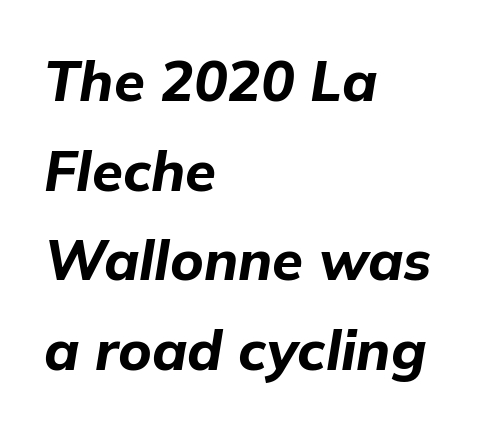
{"italic": "yes", "lean": "right", "slant_degrees": 9, "bold": "yes", "weight": "bold", "width": "normal", "stroke_contrast": "low", "x_height": "medium", "monospaced": "no", "underline": "no", "align": "left", "line_spacing": "normal", "line_spacing_ratio": 1.6, "letter_spacing": "normal", "letter_spacing_em": 0.0, "glyph_px": 56}
